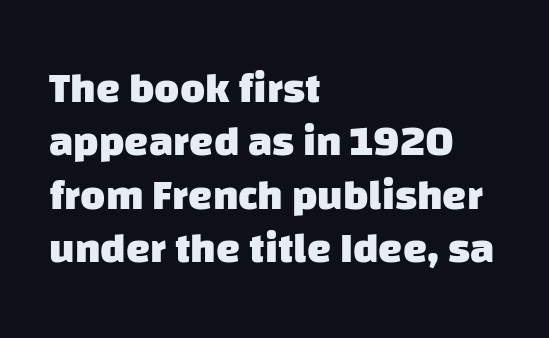
Weight: bold. Proportional: the letters do not fall into vertical columns. The string is rendered with underlining switched off. The passage shown is typeset with a sans-serif family. The compositor pushed each line to the left boundary.
